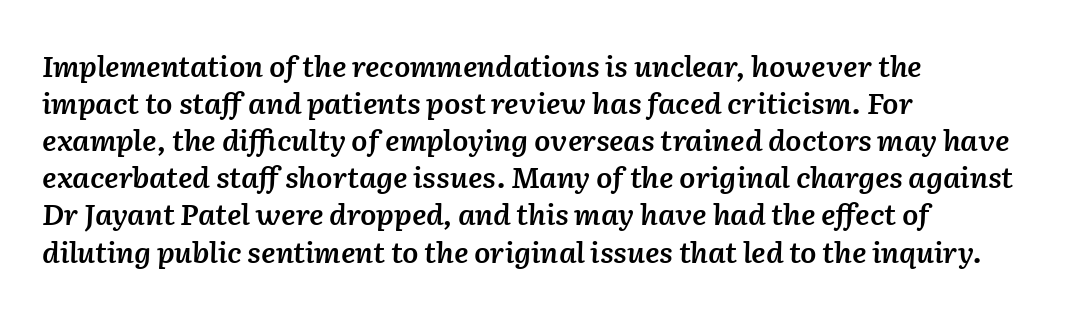
The image shows 29 px semibold type, italic (leaning right); set left-aligned, normal line spacing (1.28x), normal letter spacing, not underlined; low stroke contrast and a medium x-height.
